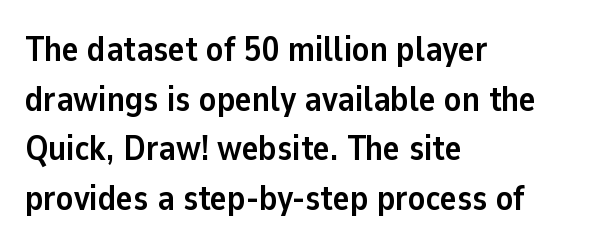
Q: Is the text bold? A: Yes.
Q: Is the text italic (slanted)? A: No, it is upright.
Q: Is the typeface a serif or a sans-serif typeface? A: Sans-serif.
Q: Is the text underlined? A: No.
Q: How is the paragraph aligned? A: Left-aligned.
Q: Is the spacing between letters normal or unusually wide? A: Normal.
Q: Is the spacing between lines tight, normal or loose? A: Normal.
Q: Width (condensed, normal, or wide)? A: Normal.
Q: Stroke contrast? A: Low.
Q: x-height? A: Medium.
Q: Monospaced? A: No.
